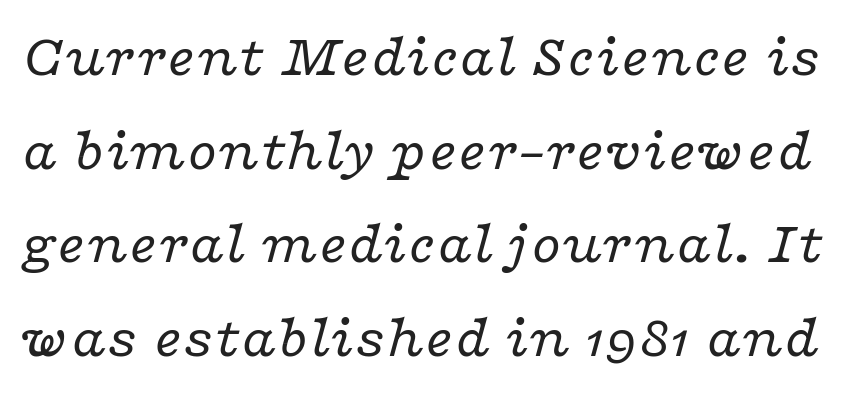
Q: Is the text bold? A: No.
Q: Is the text italic (slanted)? A: Yes, it leans right by about 16 degrees.
Q: Is the typeface a serif or a sans-serif typeface? A: Serif.
Q: Is the text underlined? A: No.
Q: Is the spacing between letters normal or unusually wide? A: Normal.
Q: Is the spacing between lines tight, normal or loose? A: Normal.
Q: Width (condensed, normal, or wide)? A: Wide.
Q: Stroke contrast? A: Low.
Q: x-height? A: Medium.
Q: Monospaced? A: No.
